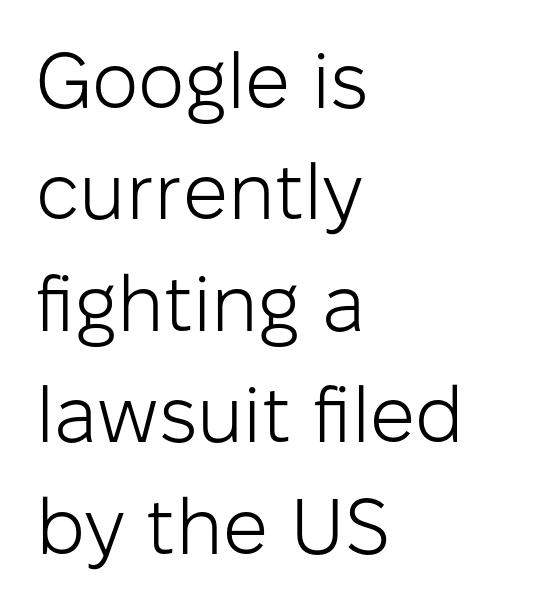
The image shows 79 px light sans-serif type, upright; set left-aligned, normal line spacing (1.41x), normal letter spacing, not underlined; low stroke contrast and a medium x-height.
